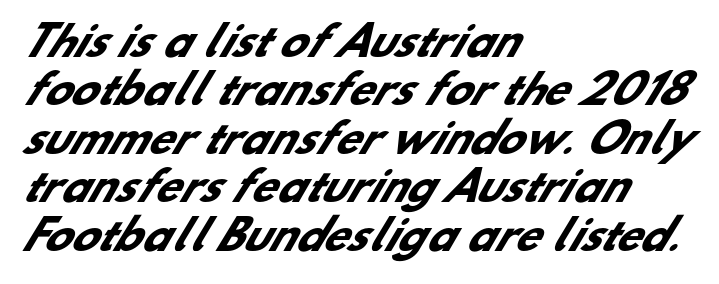
The image shows 40 px heavy sans-serif type; set left-aligned, line spacing 1.21x, normal letter spacing, not underlined; low stroke contrast and a small x-height.
